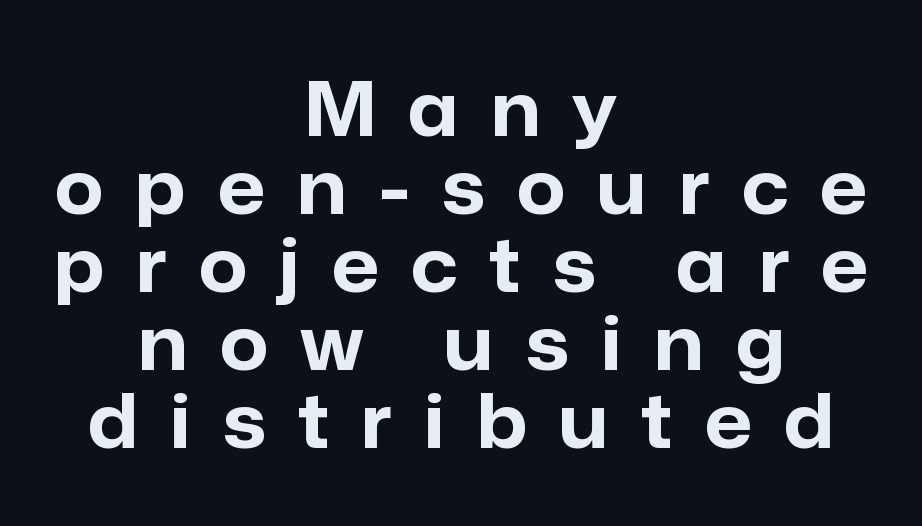
Q: Is the text bold? A: Yes.
Q: Is the text italic (slanted)? A: No, it is upright.
Q: Is the typeface a serif or a sans-serif typeface? A: Sans-serif.
Q: Is the text underlined? A: No.
Q: How is the paragraph aligned? A: Centered.
Q: Is the spacing between letters normal or unusually wide? A: Unusually wide.
Q: Is the spacing between lines tight, normal or loose? A: Tight.
Q: Width (condensed, normal, or wide)? A: Normal.
Q: Stroke contrast? A: Low.
Q: x-height? A: Medium.
Q: Monospaced? A: No.
